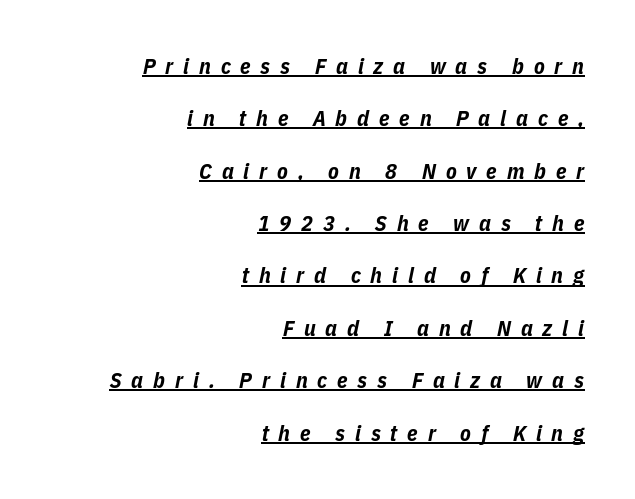
Tall strokes in this sample are angled rather than plumb. You can see a thin bar hugging the bottom of the glyphs. Thick stems and heavy bowls — unmistakably bold. The block of text is sparse from top to bottom, with ample space between rows. Teacher's note: observe the even right margin — that is flush-right alignment.
